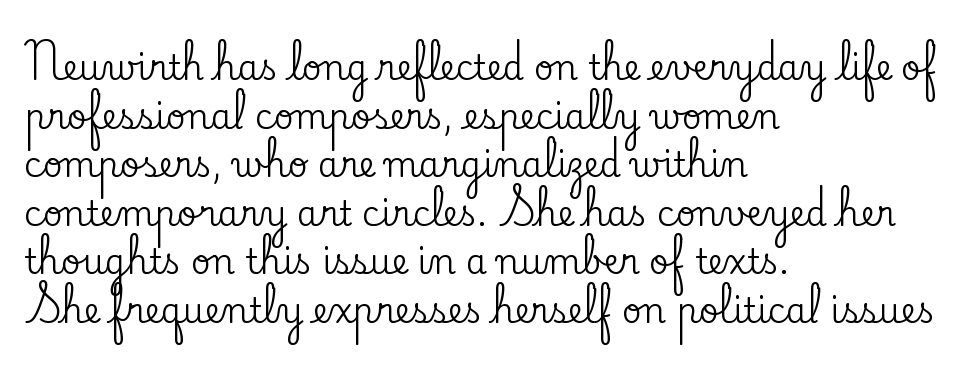
Q: Is the text italic (slanted)? A: No, it is upright.
Q: Is the typeface a serif or a sans-serif typeface? A: Serif.
Q: Is the text underlined? A: No.
Q: How is the paragraph aligned? A: Left-aligned.
Q: Is the spacing between letters normal or unusually wide? A: Normal.
Q: Is the spacing between lines tight, normal or loose? A: Normal.
Q: Width (condensed, normal, or wide)? A: Normal.
Q: Stroke contrast? A: Low.
Q: x-height? A: Small.
Q: Monospaced? A: No.
